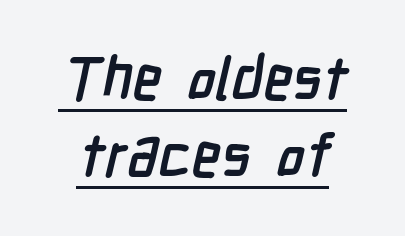
The image shows 59 px semibold, condensed sans-serif type; set normal line spacing (1.31x), normal letter spacing, underlined; low stroke contrast and a medium x-height.
